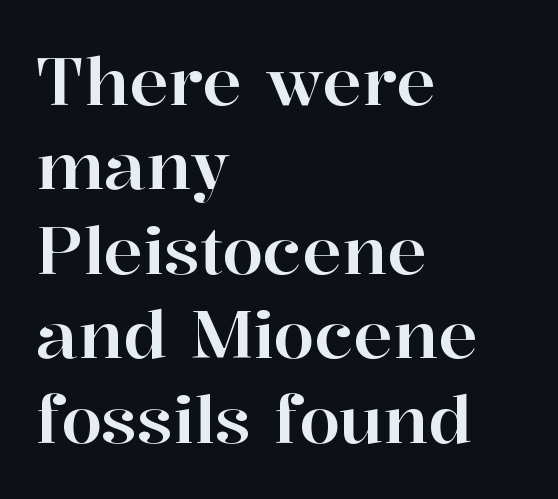
Q: Is the text italic (slanted)? A: No, it is upright.
Q: Is the typeface a serif or a sans-serif typeface? A: Serif.
Q: Is the text underlined? A: No.
Q: How is the paragraph aligned? A: Left-aligned.
Q: Is the spacing between letters normal or unusually wide? A: Normal.
Q: Is the spacing between lines tight, normal or loose? A: Normal.
Q: Width (condensed, normal, or wide)? A: Normal.
Q: Stroke contrast? A: High.
Q: x-height? A: Medium.
Q: Monospaced? A: No.
